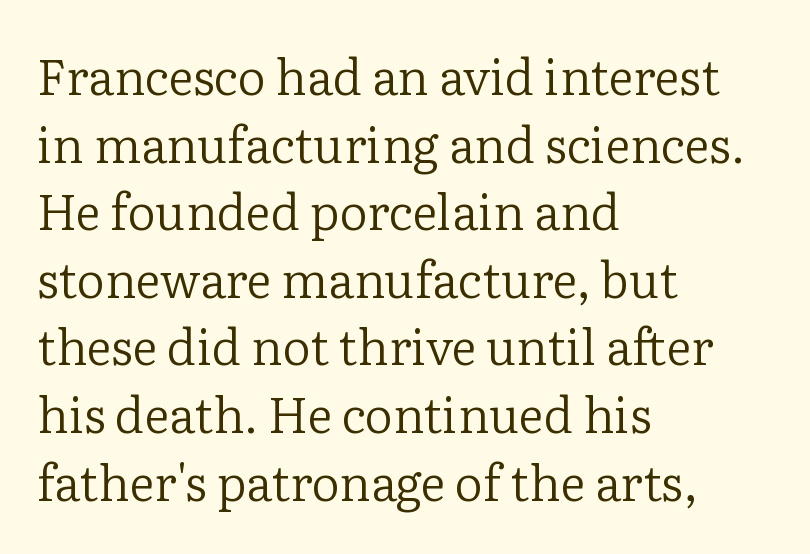
Q: Is the text bold? A: No.
Q: Is the text italic (slanted)? A: No, it is upright.
Q: Is the typeface a serif or a sans-serif typeface? A: Serif.
Q: Is the text underlined? A: No.
Q: How is the paragraph aligned? A: Left-aligned.
Q: Is the spacing between letters normal or unusually wide? A: Normal.
Q: Is the spacing between lines tight, normal or loose? A: Normal.
Q: Width (condensed, normal, or wide)? A: Normal.
Q: Stroke contrast? A: Low.
Q: x-height? A: Medium.
Q: Monospaced? A: No.
